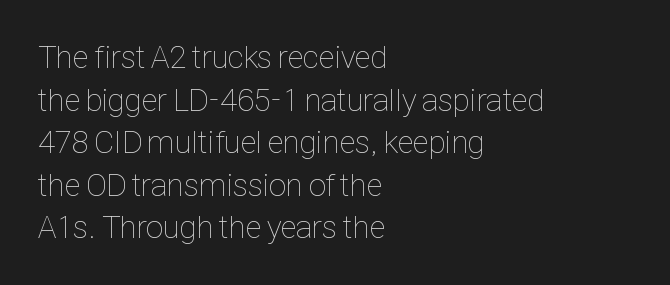
The image shows 32 px thin, condensed type, upright; set left-aligned, normal line spacing (1.33x), normal letter spacing, not underlined; low stroke contrast and a medium x-height.
